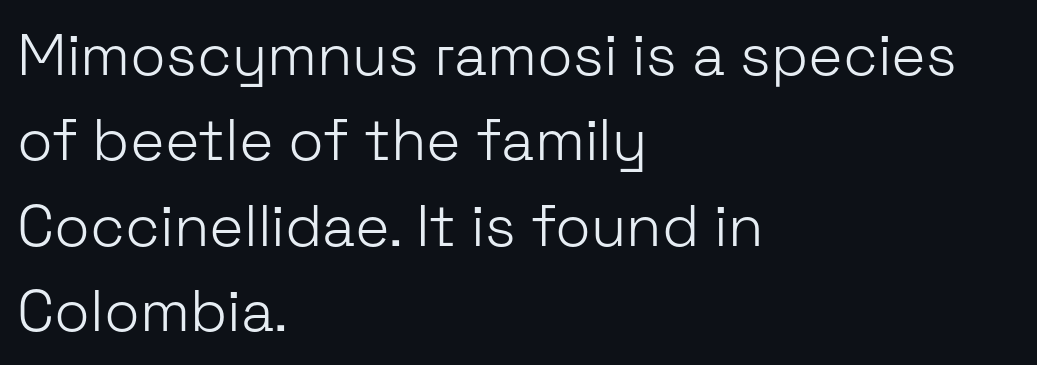
{"serif": "no", "italic": "no", "bold": "no", "weight": "light", "width": "normal", "stroke_contrast": "low", "x_height": "medium", "monospaced": "no", "underline": "no", "align": "left", "line_spacing": "normal", "line_spacing_ratio": 1.47, "letter_spacing": "normal", "letter_spacing_em": 0.0, "glyph_px": 58}
